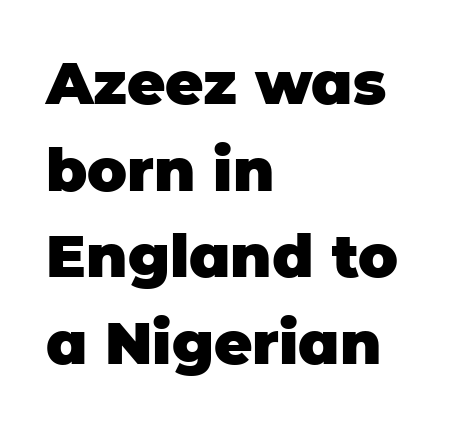
Q: Is the text bold? A: Yes.
Q: Is the text italic (slanted)? A: No, it is upright.
Q: Is the typeface a serif or a sans-serif typeface? A: Sans-serif.
Q: Is the text underlined? A: No.
Q: How is the paragraph aligned? A: Left-aligned.
Q: Is the spacing between letters normal or unusually wide? A: Normal.
Q: Is the spacing between lines tight, normal or loose? A: Normal.
Q: Width (condensed, normal, or wide)? A: Normal.
Q: Stroke contrast? A: Low.
Q: x-height? A: Large.
Q: Monospaced? A: No.
